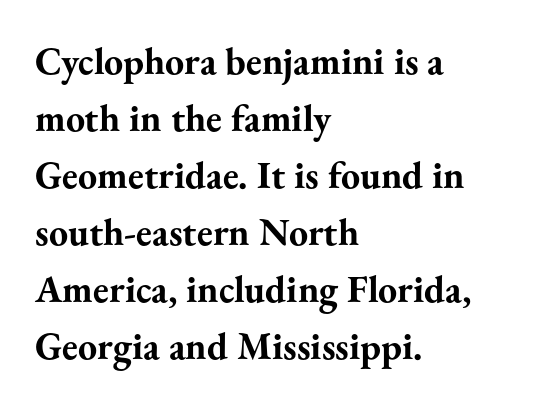
The passage shown is typed in a proportional face where columns would drift. The vertical gap from one line to the next is medium. I'd describe the lettering as bold — thick and assertive. Is this a sans? No — the strokes have serifs. A clean baseline with only descenders dipping below it. Upright lettering throughout.
